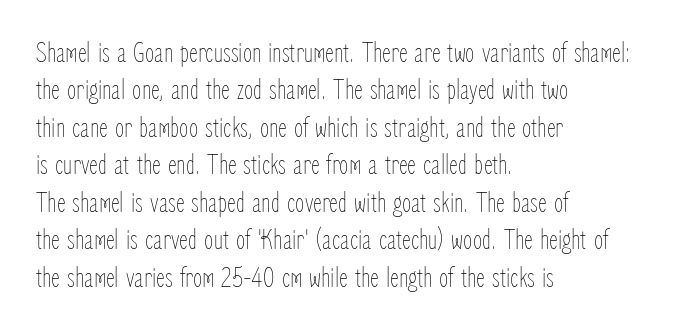
The image shows 30 px thin, condensed type, upright; set left-aligned, normal line spacing (1.25x), normal letter spacing, not underlined; low stroke contrast and a medium x-height.
